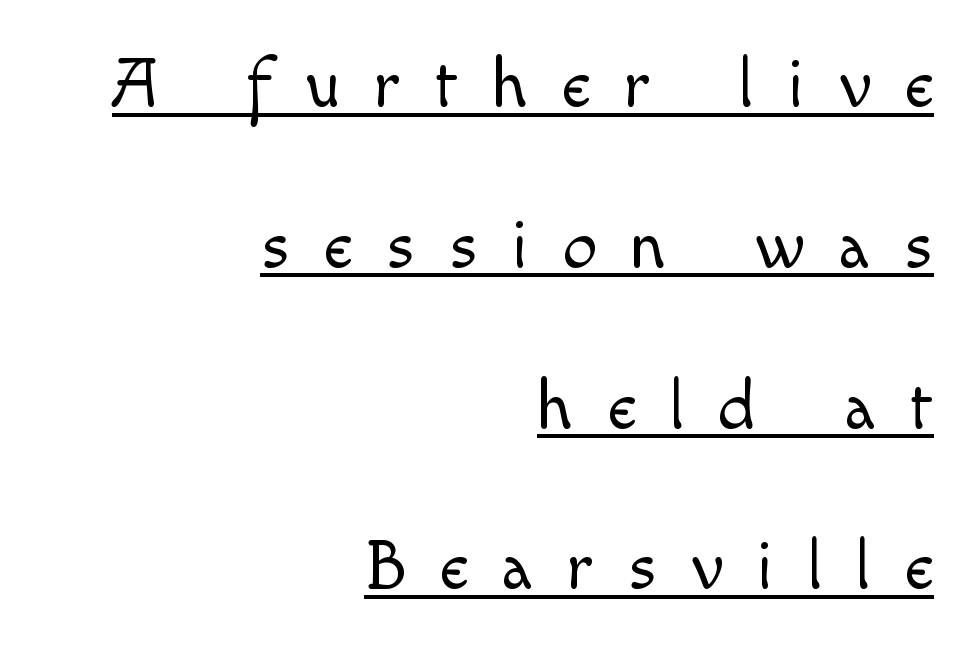
The image shows 69 px light sans-serif type, upright; set right-aligned, loose line spacing (2.33x), unusually wide letter spacing (+0.49 em), underlined; a small x-height.
